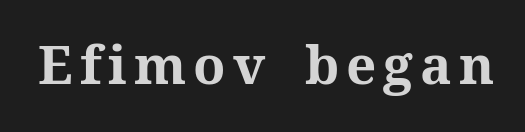
Q: Is the text bold? A: Yes.
Q: Is the text italic (slanted)? A: No, it is upright.
Q: Is the typeface a serif or a sans-serif typeface? A: Serif.
Q: Is the text underlined? A: No.
Q: Width (condensed, normal, or wide)? A: Normal.
Q: Stroke contrast? A: Medium.
Q: x-height? A: Medium.
Q: Monospaced? A: No.
